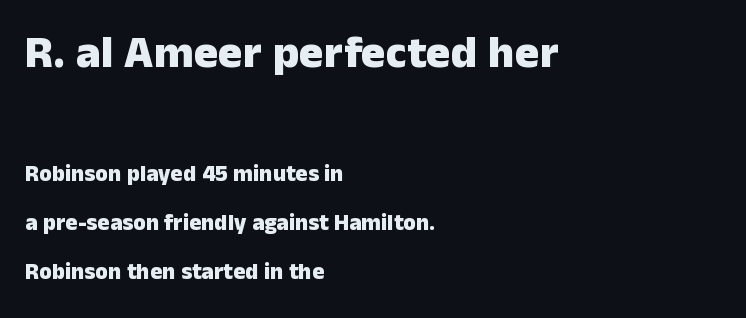
Q: Is the text bold? A: Yes.
Q: Is the text italic (slanted)? A: No, it is upright.
Q: Is the typeface a serif or a sans-serif typeface? A: Sans-serif.
Q: Is the text underlined? A: No.
Q: How is the paragraph aligned? A: Left-aligned.
Q: Is the spacing between letters normal or unusually wide? A: Normal.
Q: Is the spacing between lines tight, normal or loose? A: Loose.
Q: Which block of text is set in a larger size, the first (top) or the second (bottom)? A: The first (top) one.
Q: Width (condensed, normal, or wide)? A: Normal.
Q: Stroke contrast? A: Low.
Q: x-height? A: Medium.
Q: Monospaced? A: No.
